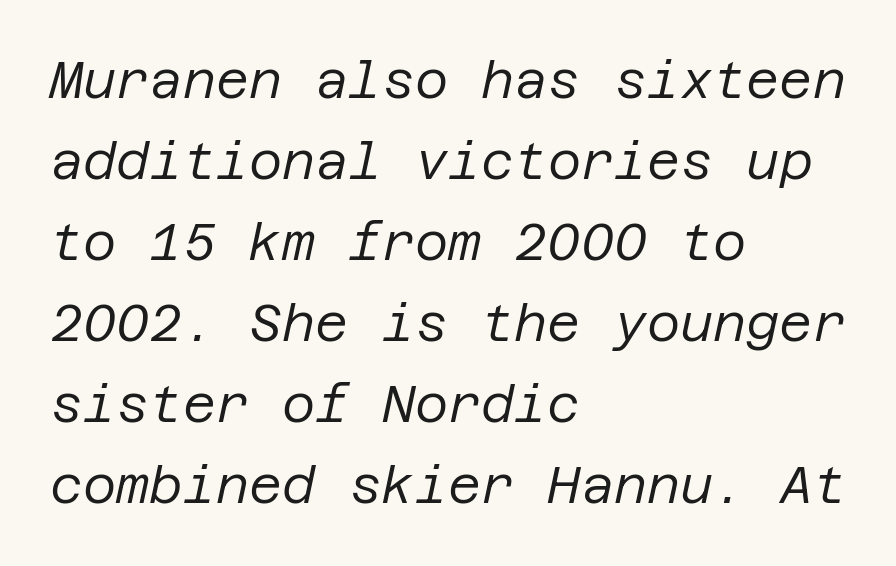
The image shows 51 px regular-weight type, italic (leaning right); set left-aligned, normal line spacing (1.59x), normal letter spacing, not underlined; low stroke contrast and a large x-height.
